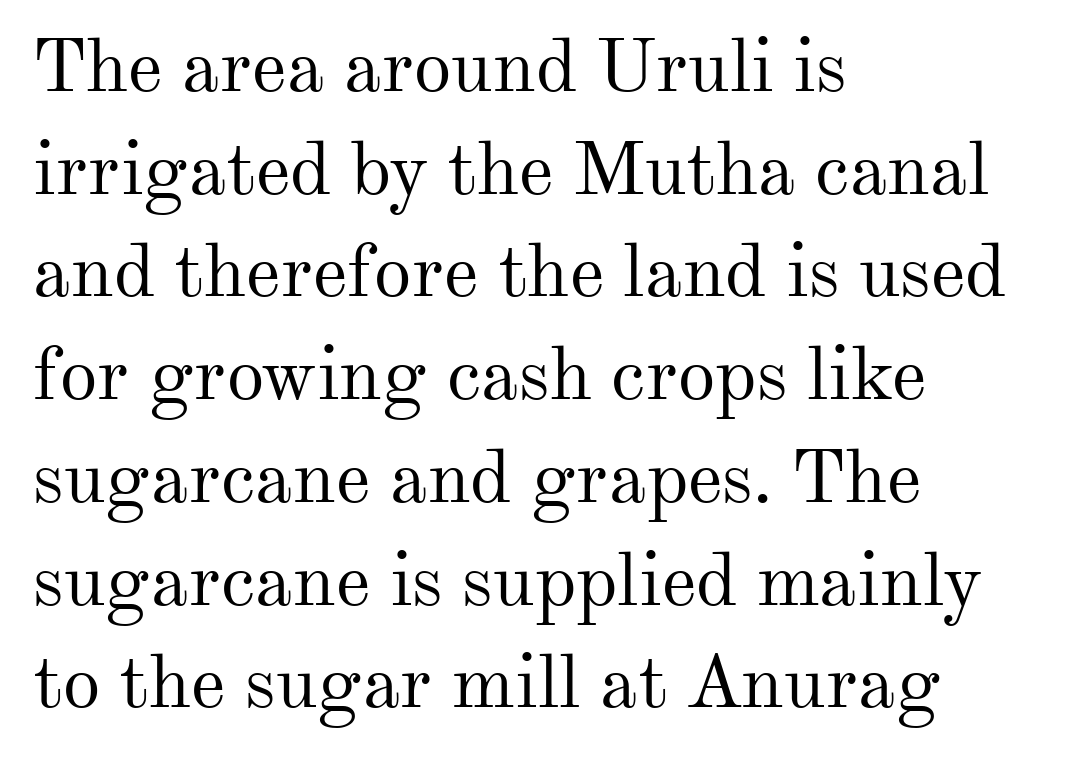
The image shows 75 px regular-weight serif type, upright; set left-aligned, normal line spacing (1.37x), normal letter spacing, not underlined; medium stroke contrast and a small x-height.
